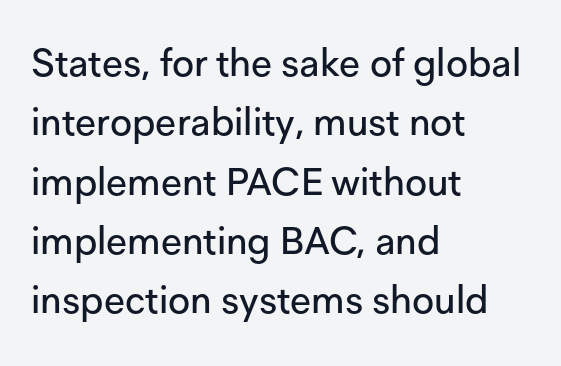
{"serif": "no", "italic": "no", "width": "normal", "stroke_contrast": "low", "x_height": "medium", "monospaced": "no", "underline": "no", "align": "left", "line_spacing": "normal", "line_spacing_ratio": 1.56, "letter_spacing": "normal", "letter_spacing_em": 0.0, "glyph_px": 38}
